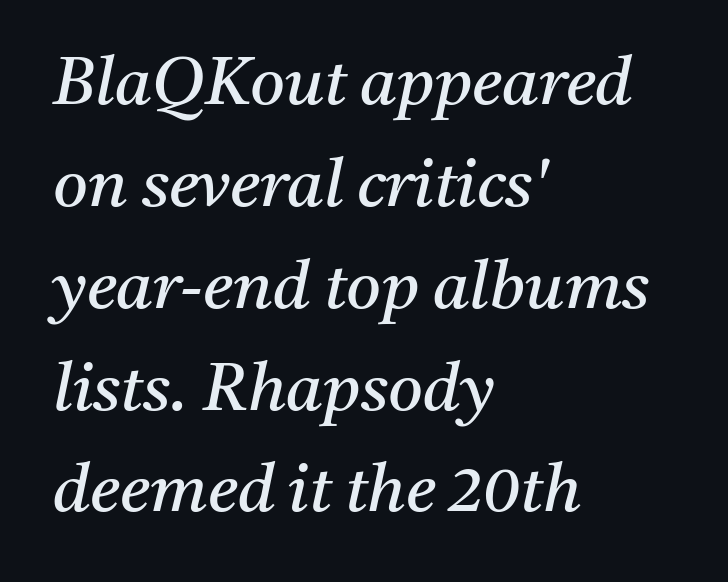
Q: Is the text bold? A: No.
Q: Is the text italic (slanted)? A: Yes, it leans right by about 11 degrees.
Q: Is the typeface a serif or a sans-serif typeface? A: Serif.
Q: Is the text underlined? A: No.
Q: How is the paragraph aligned? A: Left-aligned.
Q: Is the spacing between letters normal or unusually wide? A: Normal.
Q: Is the spacing between lines tight, normal or loose? A: Normal.
Q: Width (condensed, normal, or wide)? A: Normal.
Q: Stroke contrast? A: Medium.
Q: x-height? A: Medium.
Q: Monospaced? A: No.
